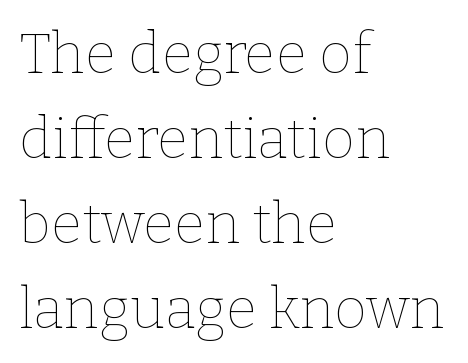
Compared with a centered layout, this one pins lines to the left instead. Italic? Not at all — the glyphs are vertical. Think of a printed novel: that variable character pitch is what you see here. Students, observe: this is what conventionally led text looks like. Bold? No — there's no thickening of the strokes.
